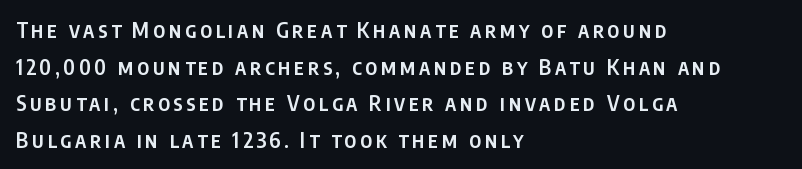
The image shows 21 px text type, upright; set left-aligned, line spacing 1.74x, not underlined.
